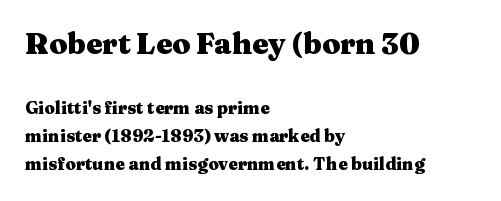
Q: Is the text bold? A: Yes.
Q: Is the text italic (slanted)? A: No, it is upright.
Q: Is the typeface a serif or a sans-serif typeface? A: Serif.
Q: Is the text underlined? A: No.
Q: How is the paragraph aligned? A: Left-aligned.
Q: Is the spacing between letters normal or unusually wide? A: Normal.
Q: Is the spacing between lines tight, normal or loose? A: Normal.
Q: Which block of text is set in a larger size, the first (top) or the second (bottom)? A: The first (top) one.
Q: Width (condensed, normal, or wide)? A: Wide.
Q: Stroke contrast? A: Medium.
Q: x-height? A: Medium.
Q: Monospaced? A: No.
